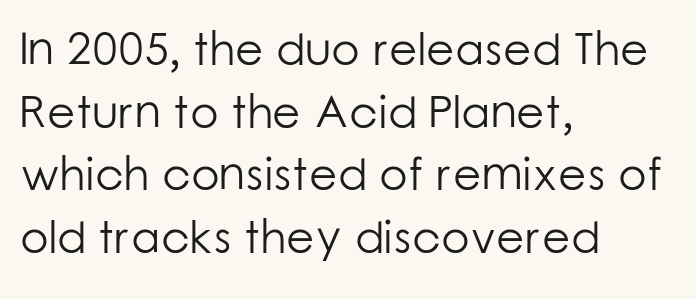
{"serif": "no", "italic": "no", "bold": "no", "weight": "light", "width": "normal", "stroke_contrast": "low", "x_height": "medium", "monospaced": "no", "underline": "no", "align": "left", "line_spacing": "normal", "line_spacing_ratio": 1.36, "letter_spacing": "normal", "letter_spacing_em": 0.0, "glyph_px": 46}
